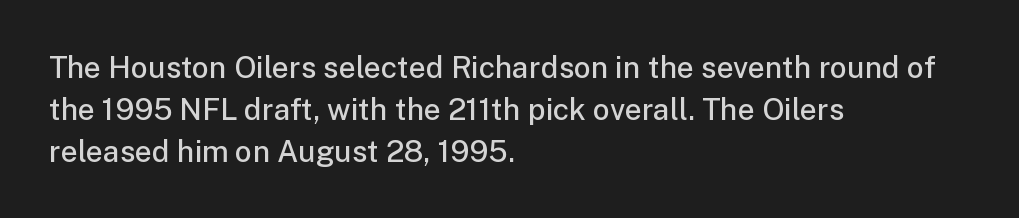
Q: Is the text bold? A: Semi-bold.
Q: Is the text italic (slanted)? A: No, it is upright.
Q: Is the typeface a serif or a sans-serif typeface? A: Sans-serif.
Q: Is the text underlined? A: No.
Q: How is the paragraph aligned? A: Left-aligned.
Q: Is the spacing between letters normal or unusually wide? A: Normal.
Q: Is the spacing between lines tight, normal or loose? A: Normal.
Q: Width (condensed, normal, or wide)? A: Normal.
Q: Stroke contrast? A: Low.
Q: x-height? A: Medium.
Q: Monospaced? A: No.
